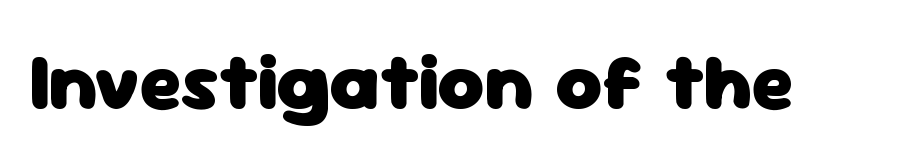
{"serif": "no", "italic": "no", "bold": "yes", "weight": "heavy", "width": "normal", "stroke_contrast": "low", "x_height": "medium", "monospaced": "no", "underline": "no", "letter_spacing": "normal", "letter_spacing_em": 0.0, "glyph_px": 80}
